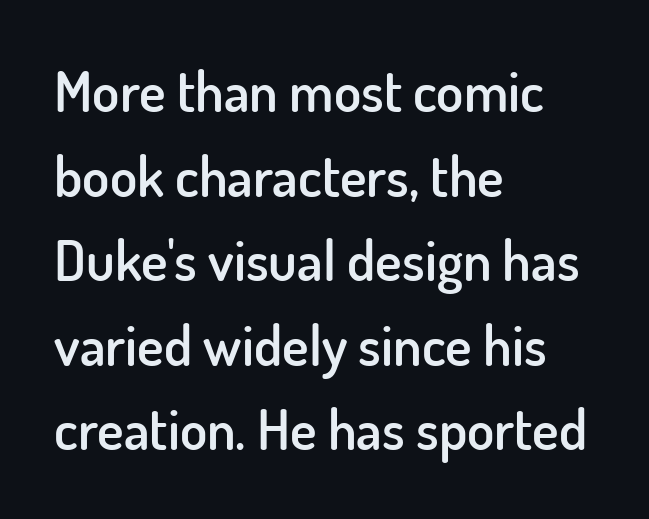
{"serif": "no", "italic": "no", "bold": "semi", "weight": "semibold", "width": "normal", "stroke_contrast": "low", "x_height": "small", "monospaced": "no", "underline": "no", "align": "left", "line_spacing": "normal", "line_spacing_ratio": 1.51, "letter_spacing": "normal", "letter_spacing_em": 0.0, "glyph_px": 56}
